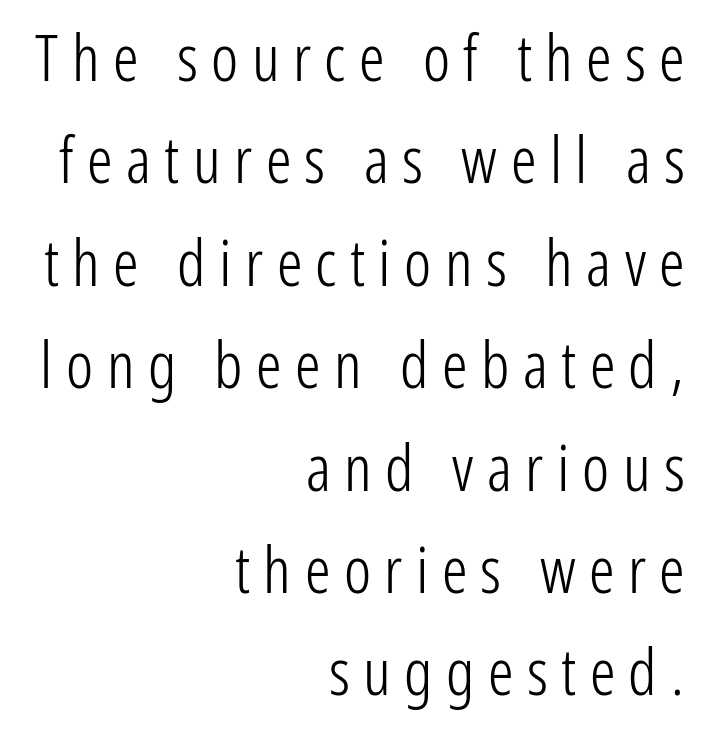
Q: Is the text bold? A: No.
Q: Is the text italic (slanted)? A: No, it is upright.
Q: Is the typeface a serif or a sans-serif typeface? A: Sans-serif.
Q: Is the text underlined? A: No.
Q: How is the paragraph aligned? A: Right-aligned.
Q: Is the spacing between letters normal or unusually wide? A: Unusually wide.
Q: Is the spacing between lines tight, normal or loose? A: Normal.
Q: Width (condensed, normal, or wide)? A: Condensed.
Q: Stroke contrast? A: Low.
Q: x-height? A: Medium.
Q: Monospaced? A: No.
